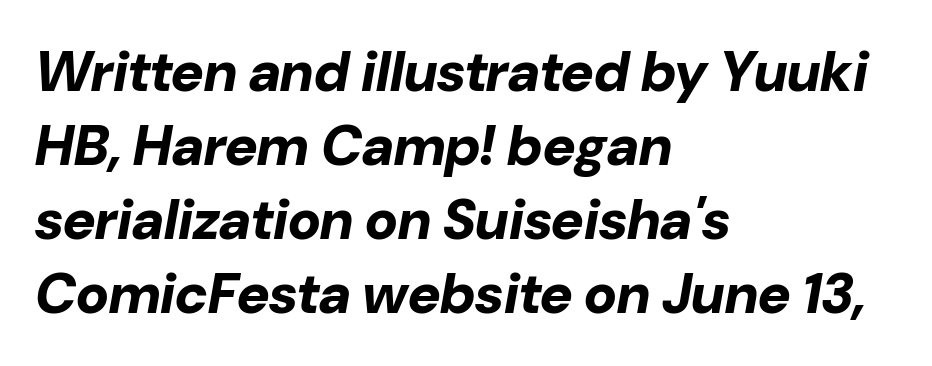
The image shows 56 px bold type, italic (leaning right); set left-aligned, normal line spacing (1.32x), normal letter spacing, not underlined; low stroke contrast and a medium x-height.
